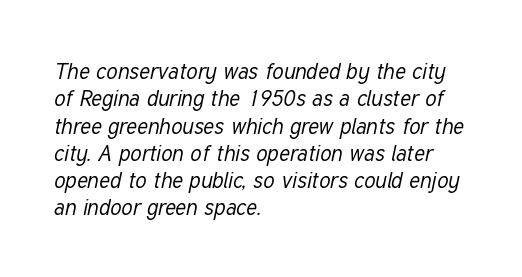
{"italic": "yes", "lean": "right", "slant_degrees": 12, "bold": "no", "underline": "no", "align": "left", "line_spacing_ratio": 1.24, "letter_spacing": "normal", "letter_spacing_em": 0.0, "glyph_px": 22}
